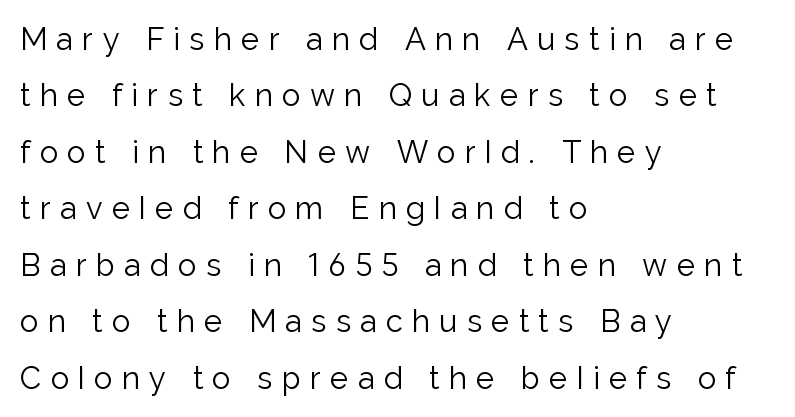
{"serif": "no", "italic": "no", "bold": "no", "weight": "light", "width": "normal", "stroke_contrast": "low", "x_height": "medium", "monospaced": "no", "underline": "no", "align": "left", "line_spacing_ratio": 1.82, "letter_spacing": "wide", "letter_spacing_em": 0.3, "glyph_px": 31}
